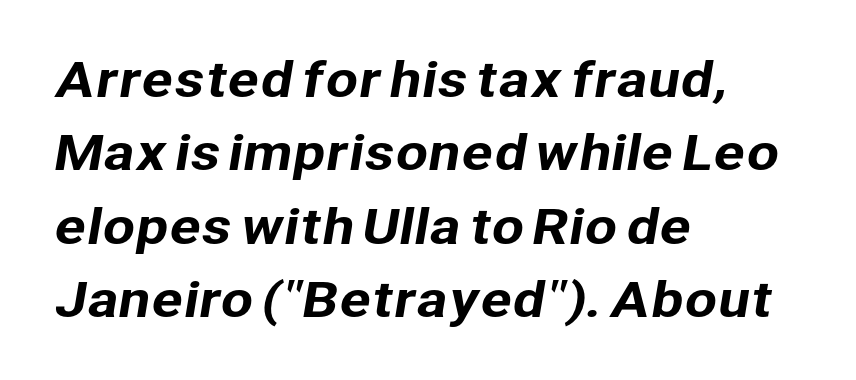
Q: Is the typeface a serif or a sans-serif typeface? A: Sans-serif.
Q: Is the text underlined? A: No.
Q: How is the paragraph aligned? A: Left-aligned.
Q: Is the spacing between letters normal or unusually wide? A: Normal.
Q: Is the spacing between lines tight, normal or loose? A: Normal.
Q: Width (condensed, normal, or wide)? A: Normal.
Q: Stroke contrast? A: Low.
Q: x-height? A: Medium.
Q: Monospaced? A: No.
